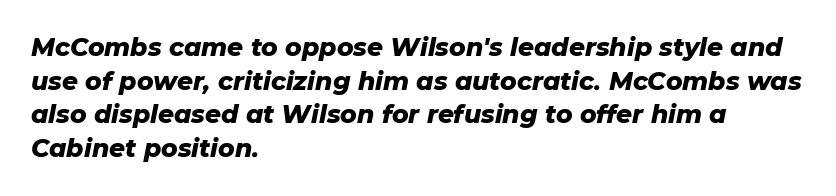
Q: Is the text bold? A: Yes.
Q: Is the text italic (slanted)? A: Yes, it leans right by about 11 degrees.
Q: Is the text underlined? A: No.
Q: How is the paragraph aligned? A: Left-aligned.
Q: Is the spacing between letters normal or unusually wide? A: Normal.
Q: Is the spacing between lines tight, normal or loose? A: Normal.
